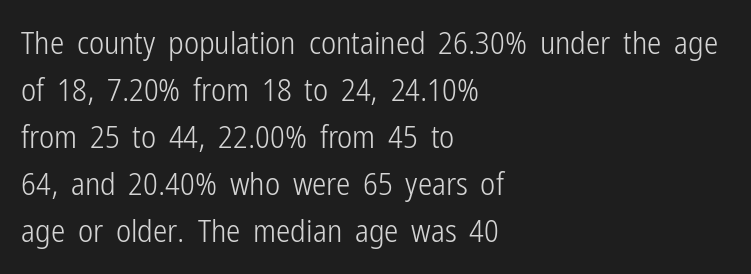
{"serif": "no", "italic": "no", "bold": "no", "weight": "light", "width": "condensed", "stroke_contrast": "low", "x_height": "medium", "monospaced": "no", "underline": "no", "align": "left", "line_spacing": "normal", "line_spacing_ratio": 1.47, "letter_spacing": "normal", "letter_spacing_em": 0.0, "glyph_px": 32}
